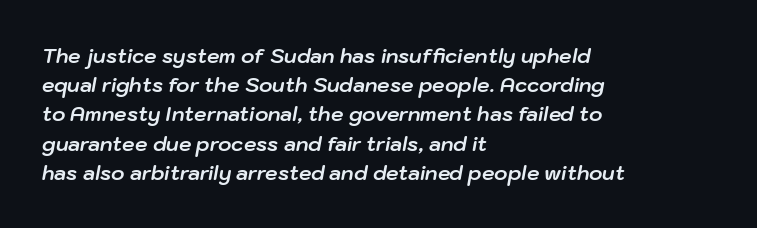
{"italic": "yes", "lean": "right", "slant_degrees": 10, "bold": "yes", "underline": "no", "align": "left", "line_spacing": "normal", "line_spacing_ratio": 1.46, "letter_spacing": "normal", "letter_spacing_em": 0.0, "glyph_px": 20}
